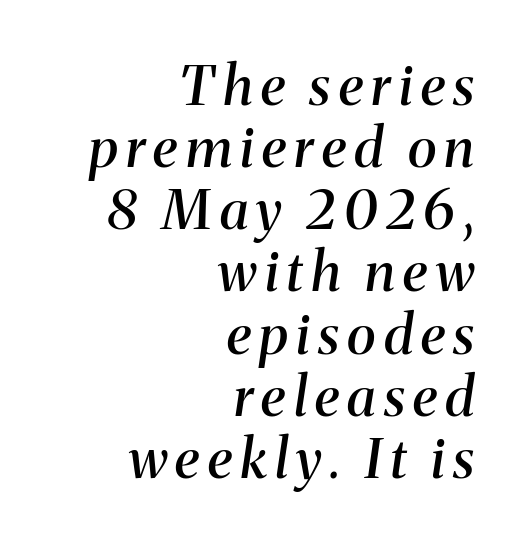
Q: Is the text bold? A: Semi-bold.
Q: Is the text italic (slanted)? A: Yes, it leans right by about 8 degrees.
Q: Is the typeface a serif or a sans-serif typeface? A: Serif.
Q: Is the text underlined? A: No.
Q: How is the paragraph aligned? A: Right-aligned.
Q: Is the spacing between lines tight, normal or loose? A: Tight.
Q: Width (condensed, normal, or wide)? A: Normal.
Q: Stroke contrast? A: Medium.
Q: x-height? A: Medium.
Q: Monospaced? A: No.
